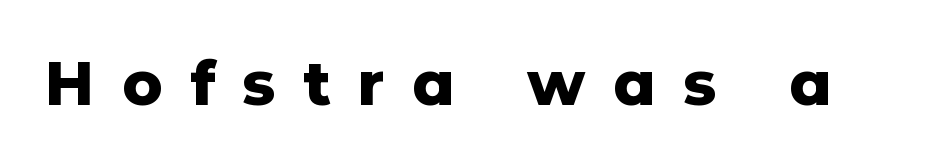
{"serif": "no", "italic": "no", "bold": "yes", "weight": "heavy", "width": "normal", "stroke_contrast": "low", "x_height": "medium", "monospaced": "no", "underline": "no", "letter_spacing": "wide", "letter_spacing_em": 0.45, "glyph_px": 61}
